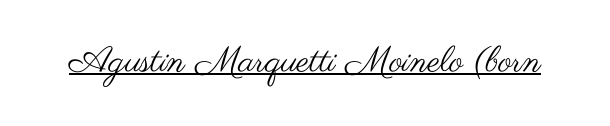
The image shows 36 px regular-weight, wide sans-serif type; set normal letter spacing, underlined; medium stroke contrast and a small x-height.
